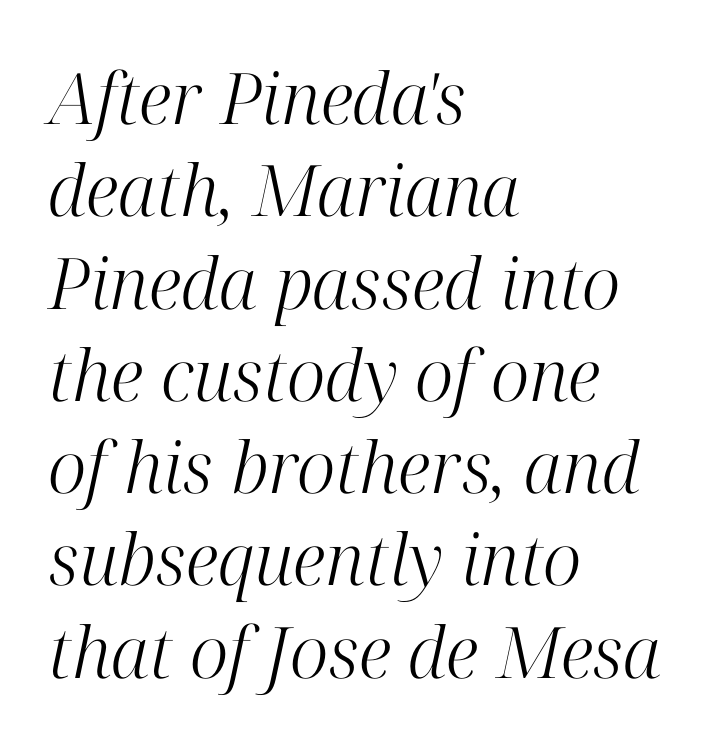
Glance below the letters and you will spot only blank space. A quiet, ordinary-to-light weight characterises the typeface. You can tell from the footed stems that serif type was used. A typesetter would call this leading conventional body-copy spacing.
